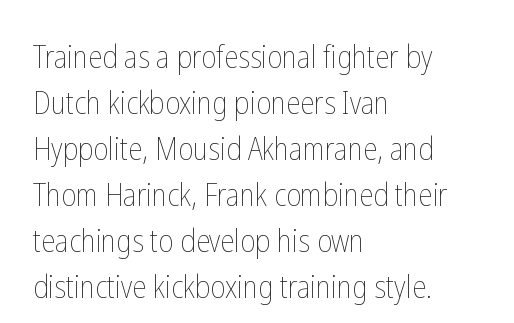
The image shows 32 px thin, condensed type, upright; set left-aligned, normal line spacing (1.44x), normal letter spacing, not underlined; low stroke contrast and a medium x-height.
